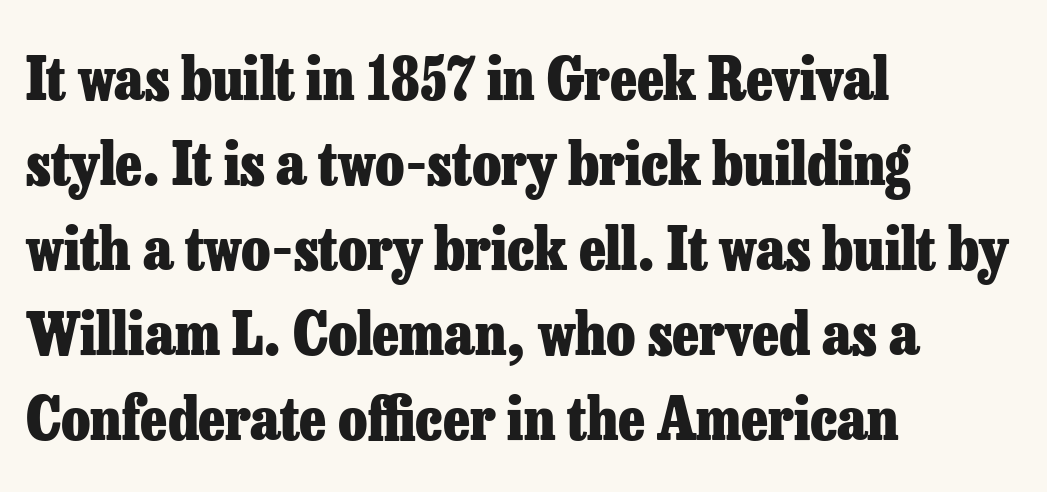
A serif font was chosen for this passage. Nobody touched the tracking dial on this one. Each row of text sits above clean, open space. The letters are bold, with thick, heavy strokes.
